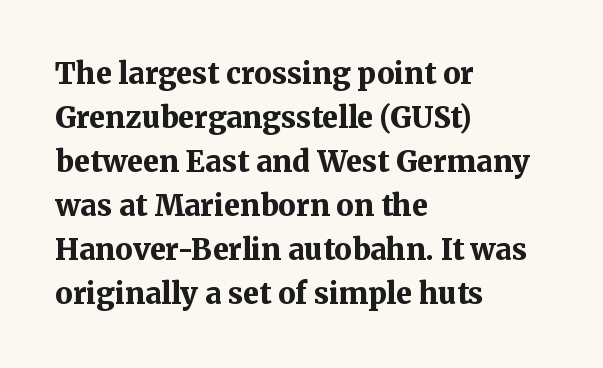
The typography opts for an upright posture over an oblique one. The paragraph shown leans on its left margin. Quick note: underline off. The type is set solid horizontally, with unmodified tracking. The rendering uses a bold face; every stroke is thick and dark.
